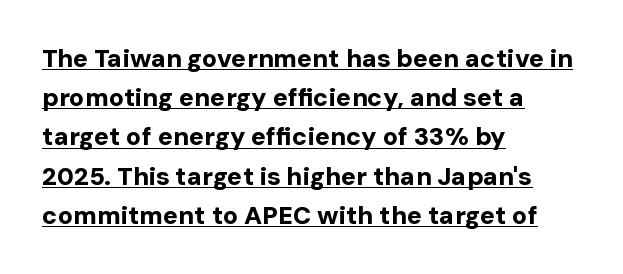
Baseline-to-baseline distance is the conventional proportion of letter height. The lines are quadded left. The rendered words wear a rule along their underside. These words are printed bold, with thick strokes throughout. Students, note that the glyphs here touch the page at normal intervals.
